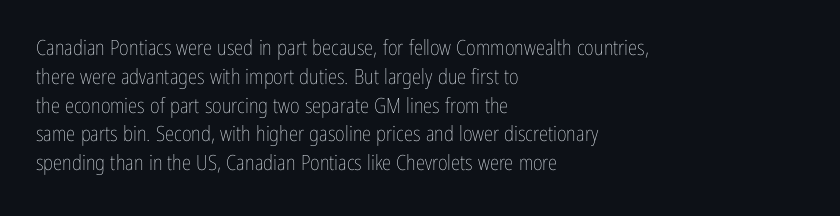
The image shows 21 px text type, upright; set left-aligned, normal line spacing (1.37x), normal letter spacing, not underlined.
